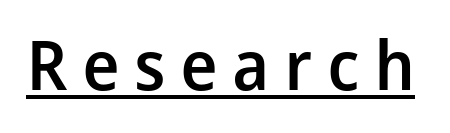
{"serif": "no", "italic": "no", "bold": "semi", "weight": "semibold", "width": "normal", "stroke_contrast": "low", "x_height": "medium", "monospaced": "no", "underline": "yes", "letter_spacing": "wide", "letter_spacing_em": 0.21, "glyph_px": 68}
